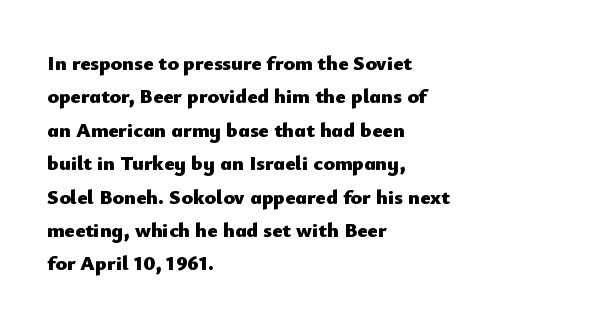
The image shows 21 px bold type, upright; set left-aligned, normal line spacing (1.59x), normal letter spacing, not underlined.
